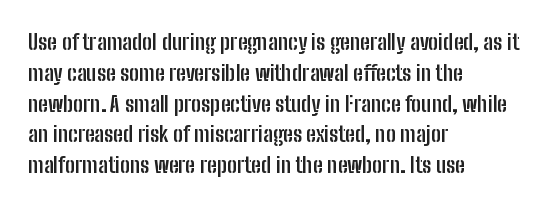
No italicization has been applied; the sample stays upright. The line-height multiplier appears to be the usual default. The face used here has the dense, thick strokes of a bold. Clear beneath every line of the passage. Each word holds together tightly as a unit, with standard inter-letter gaps. The typesetter chose a ragged-right arrangement here.
